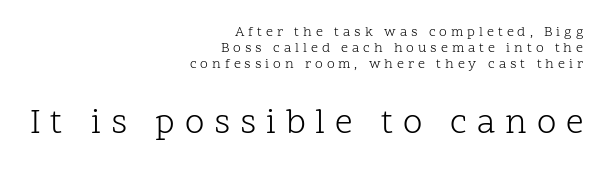
Q: Is the text bold? A: No.
Q: Is the text italic (slanted)? A: No, it is upright.
Q: Is the typeface a serif or a sans-serif typeface? A: Serif.
Q: Is the text underlined? A: No.
Q: How is the paragraph aligned? A: Right-aligned.
Q: Is the spacing between letters normal or unusually wide? A: Unusually wide.
Q: Which block of text is set in a larger size, the first (top) or the second (bottom)? A: The second (bottom) one.
Q: Width (condensed, normal, or wide)? A: Normal.
Q: Stroke contrast? A: Low.
Q: x-height? A: Medium.
Q: Monospaced? A: No.
